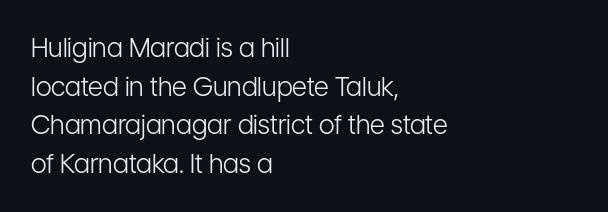
{"italic": "no", "bold": "no", "underline": "no", "align": "left", "line_spacing": "normal", "line_spacing_ratio": 1.49, "letter_spacing": "normal", "letter_spacing_em": 0.0, "glyph_px": 26}
